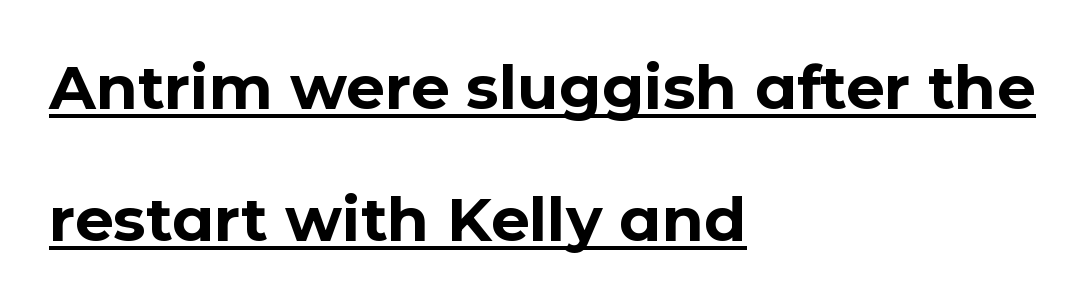
The image shows 61 px bold sans-serif type, upright; set left-aligned, loose line spacing (2.16x), normal letter spacing, underlined; low stroke contrast and a medium x-height.
